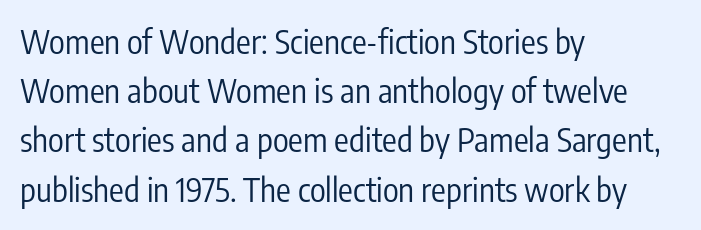
{"serif": "no", "italic": "no", "bold": "no", "weight": "regular", "width": "condensed", "stroke_contrast": "low", "x_height": "medium", "monospaced": "no", "underline": "no", "align": "left", "line_spacing": "normal", "line_spacing_ratio": 1.49, "letter_spacing": "normal", "letter_spacing_em": 0.0, "glyph_px": 33}
